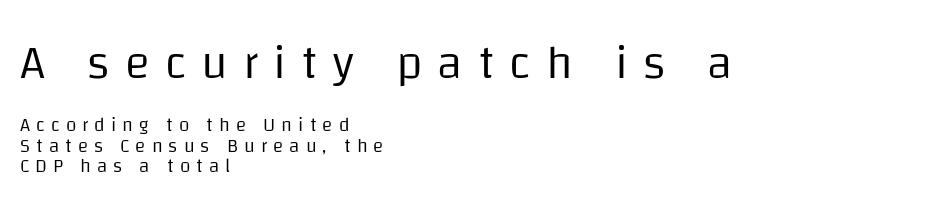
The passage shown stacks its lines with hardly any gap. Which of the two is more prominent by size? The first, at the top. Visually the block forms a straight wall on the left and a jagged coastline on the right. Each letter keeps its own natural width here, so spacing adapts to shape. Characters remain perfectly vertical along every line.
